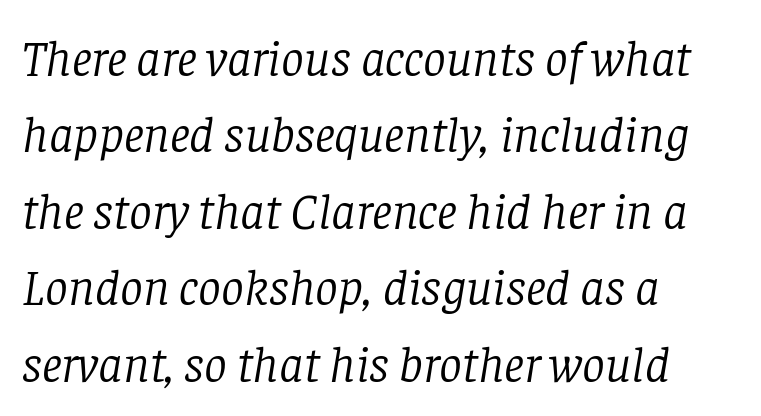
{"serif": "yes", "italic": "yes", "lean": "right", "slant_degrees": 8, "bold": "no", "weight": "light", "width": "normal", "stroke_contrast": "low", "x_height": "large", "monospaced": "no", "underline": "no", "align": "left", "line_spacing": "normal", "line_spacing_ratio": 1.5, "letter_spacing": "normal", "letter_spacing_em": 0.0, "glyph_px": 51}
